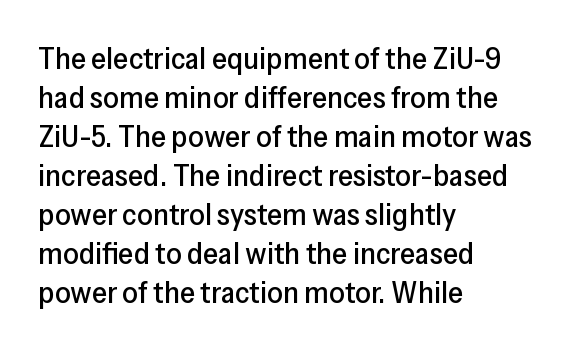
Which margin do the lines hug? The left one — the right edge is uneven. These lines are rendered in a variable-pitch font. Baseline-to-baseline distance is the conventional proportion of letter height. The passage shown is typeset with a sans-serif family. Posture: vertical.
